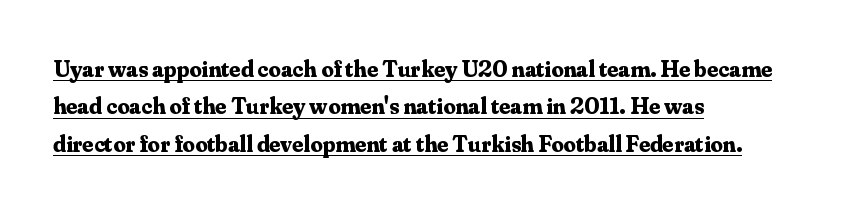
The image shows 24 px bold type, upright; set left-aligned, normal line spacing (1.56x), normal letter spacing, underlined.
